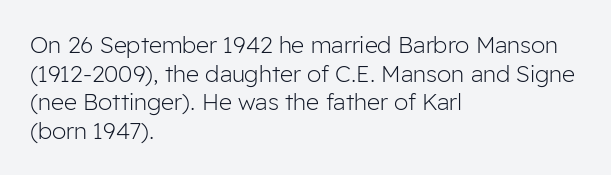
Beneath every word, the page is bare. On a weight scale, this lands at 450 or below. Look at the tracking — it's just the regular setting, nothing added. The typesetter chose a ragged-right arrangement here. Upright lettering throughout.
